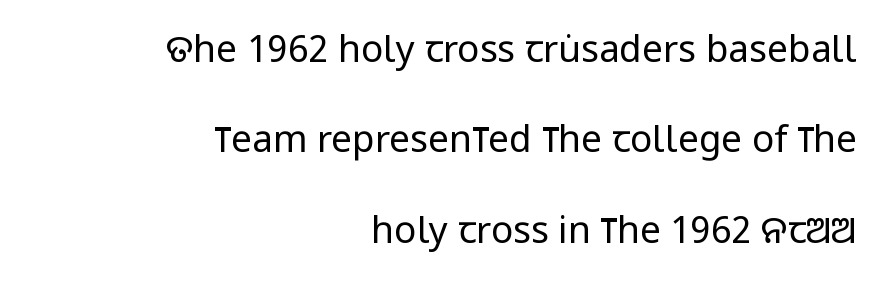
Descenders hang freely into open space. A quiet, ordinary-to-light weight characterises the typeface. Character widths vary here, with narrow letters taking less room than wide ones. The letters stand straight up with perfectly vertical stems. Airy leading.
